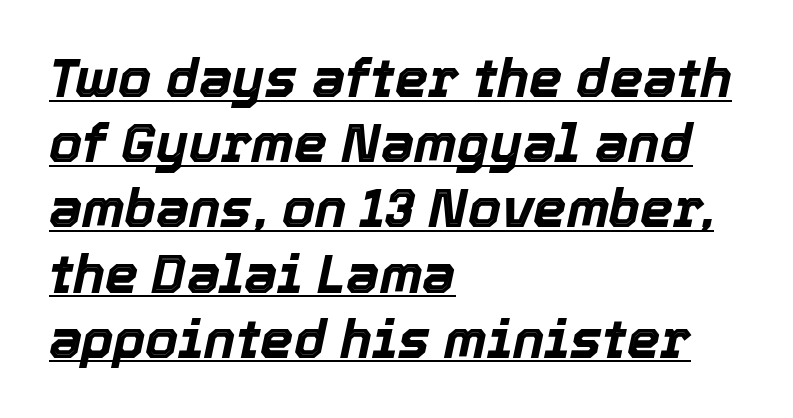
Q: Is the text bold? A: Yes.
Q: Is the text italic (slanted)? A: Yes, it leans right by about 12 degrees.
Q: Is the text underlined? A: Yes.
Q: How is the paragraph aligned? A: Left-aligned.
Q: Is the spacing between letters normal or unusually wide? A: Normal.
Q: Width (condensed, normal, or wide)? A: Normal.
Q: x-height? A: Medium.
Q: Monospaced? A: No.
